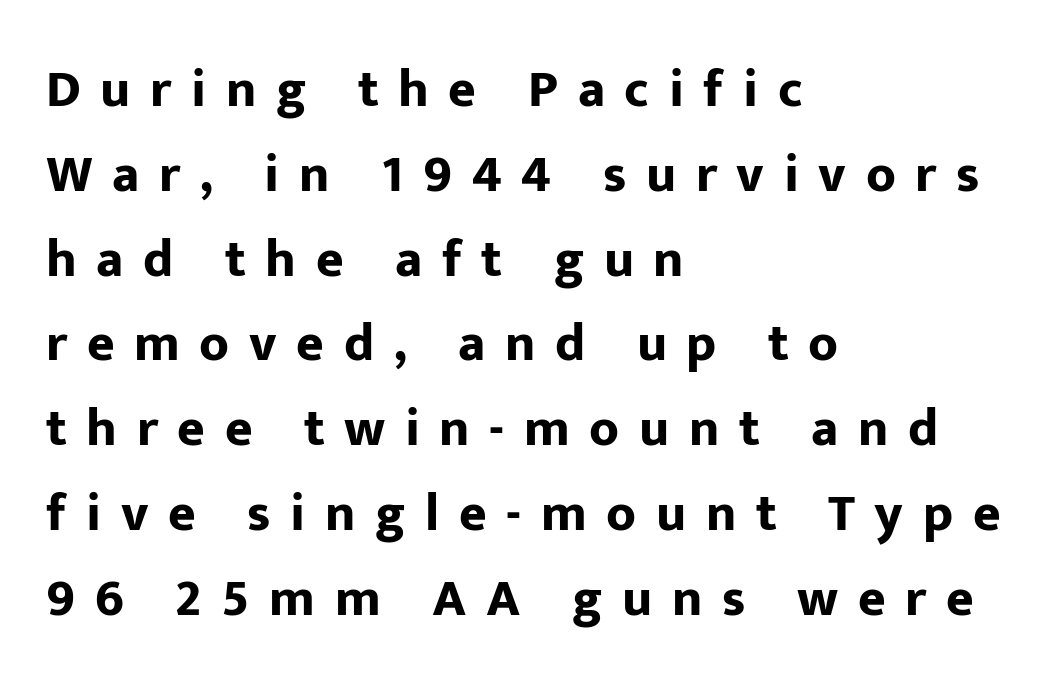
{"serif": "no", "italic": "no", "bold": "yes", "weight": "bold", "width": "normal", "stroke_contrast": "low", "x_height": "medium", "monospaced": "no", "underline": "no", "align": "left", "line_spacing": "normal", "line_spacing_ratio": 1.6, "letter_spacing": "wide", "letter_spacing_em": 0.37, "glyph_px": 53}
